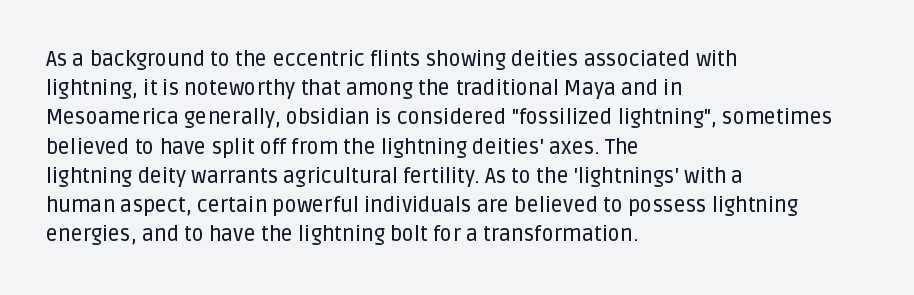
Q: Is the text italic (slanted)? A: No, it is upright.
Q: Is the text underlined? A: No.
Q: How is the paragraph aligned? A: Left-aligned.
Q: Is the spacing between letters normal or unusually wide? A: Normal.
Q: Is the spacing between lines tight, normal or loose? A: Normal.
